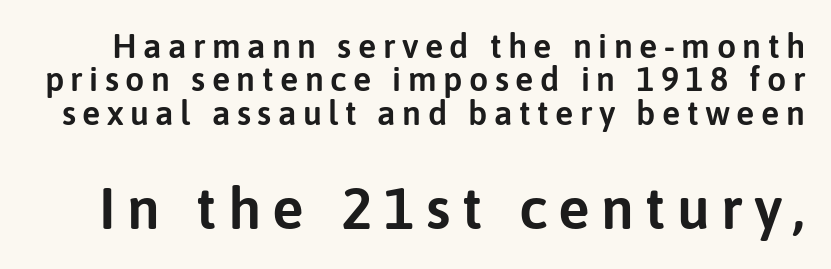
The image shows 59 px sans-serif type, upright; set tight line spacing (0.98x), not underlined; the second (bottom) block is 1.74x larger; low stroke contrast and a medium x-height.
